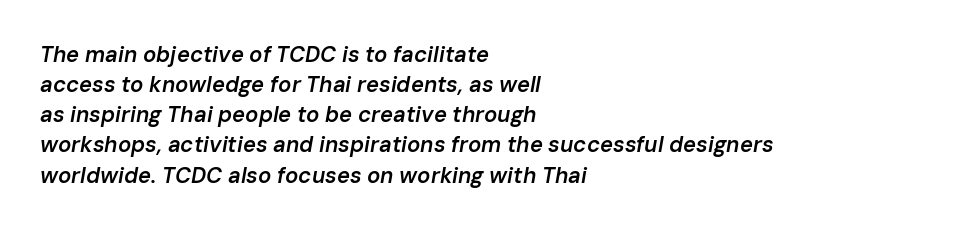
The image shows 22 px text type, italic (leaning right); set left-aligned, normal line spacing (1.37x), normal letter spacing, not underlined.
